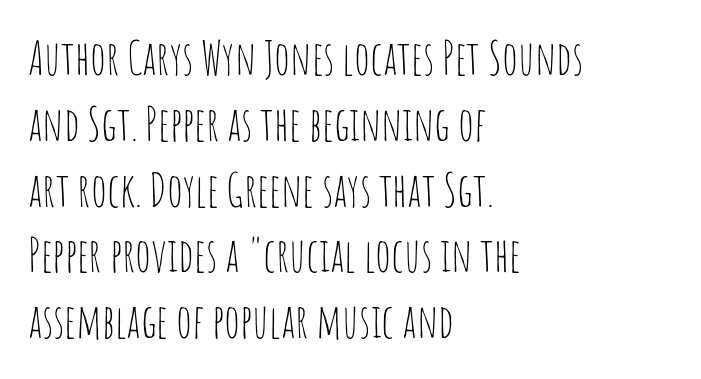
{"serif": "no", "italic": "no", "bold": "no", "weight": "thin", "width": "condensed", "stroke_contrast": "low", "x_height": "large", "monospaced": "no", "underline": "no", "align": "left", "line_spacing": "normal", "line_spacing_ratio": 1.43, "letter_spacing": "normal", "letter_spacing_em": 0.0, "glyph_px": 46}
